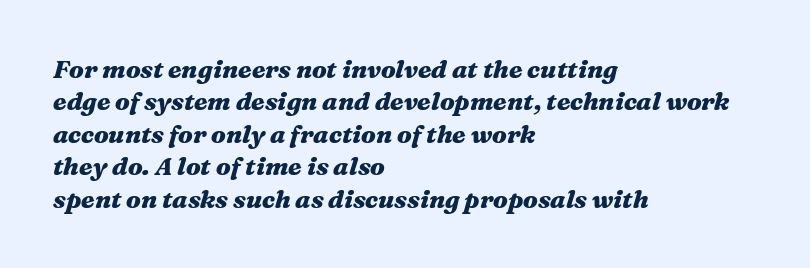
Q: Is the text bold? A: Yes.
Q: Is the text italic (slanted)? A: Yes, it leans right by about 16 degrees.
Q: Is the text underlined? A: No.
Q: How is the paragraph aligned? A: Left-aligned.
Q: Is the spacing between letters normal or unusually wide? A: Normal.
Q: Is the spacing between lines tight, normal or loose? A: Normal.
